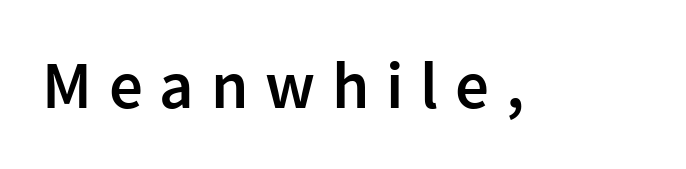
Q: Is the text bold? A: Semi-bold.
Q: Is the text italic (slanted)? A: No, it is upright.
Q: Is the typeface a serif or a sans-serif typeface? A: Sans-serif.
Q: Is the text underlined? A: No.
Q: Is the spacing between letters normal or unusually wide? A: Unusually wide.
Q: Width (condensed, normal, or wide)? A: Normal.
Q: x-height? A: Medium.
Q: Monospaced? A: No.
